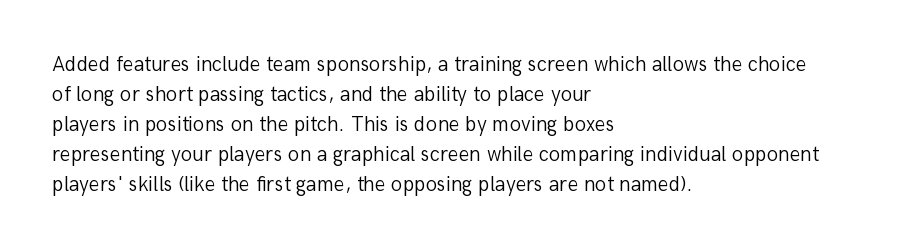
Q: Is the text bold? A: No.
Q: Is the text italic (slanted)? A: No, it is upright.
Q: Is the text underlined? A: No.
Q: How is the paragraph aligned? A: Left-aligned.
Q: Is the spacing between letters normal or unusually wide? A: Normal.
Q: Is the spacing between lines tight, normal or loose? A: Normal.
